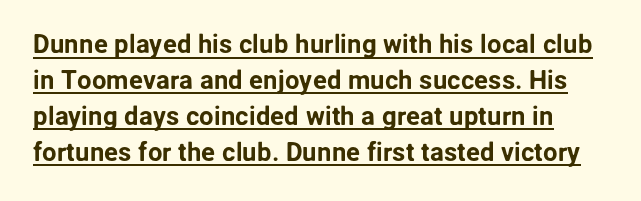
The image shows 26 px text type, upright; set normal line spacing (1.38x), normal letter spacing, underlined.
